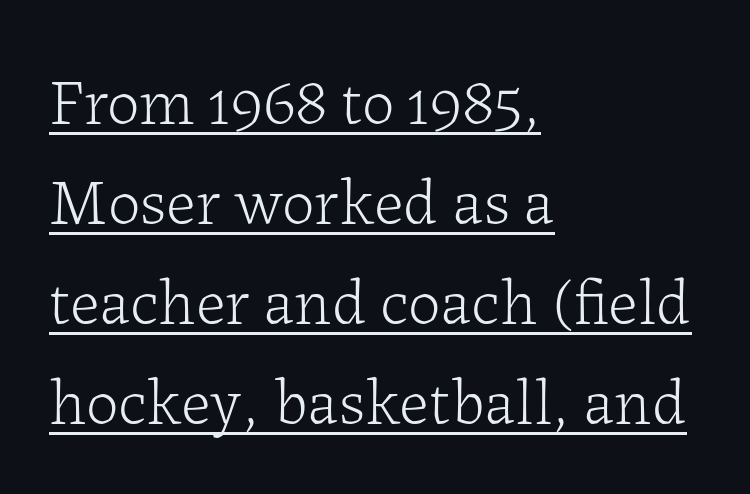
{"serif": "yes", "italic": "no", "bold": "no", "weight": "light", "width": "normal", "stroke_contrast": "low", "x_height": "medium", "monospaced": "no", "underline": "yes", "align": "left", "line_spacing": "normal", "line_spacing_ratio": 1.54, "letter_spacing": "normal", "letter_spacing_em": 0.0, "glyph_px": 65}
